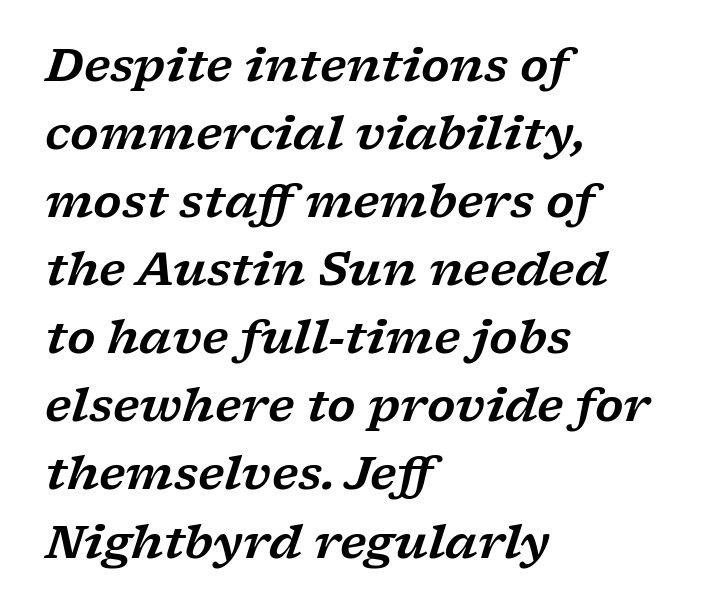
{"serif": "yes", "italic": "yes", "lean": "right", "slant_degrees": 17, "width": "wide", "stroke_contrast": "low", "x_height": "medium", "monospaced": "no", "underline": "no", "align": "left", "line_spacing": "normal", "line_spacing_ratio": 1.48, "letter_spacing": "normal", "letter_spacing_em": 0.0, "glyph_px": 46}
